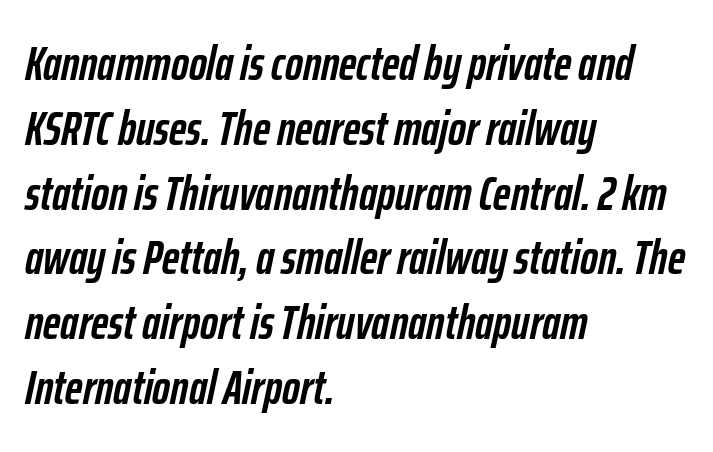
The image shows 48 px semibold, condensed type, italic (leaning right); set left-aligned, normal line spacing (1.35x), normal letter spacing, not underlined; low stroke contrast and a medium x-height.
